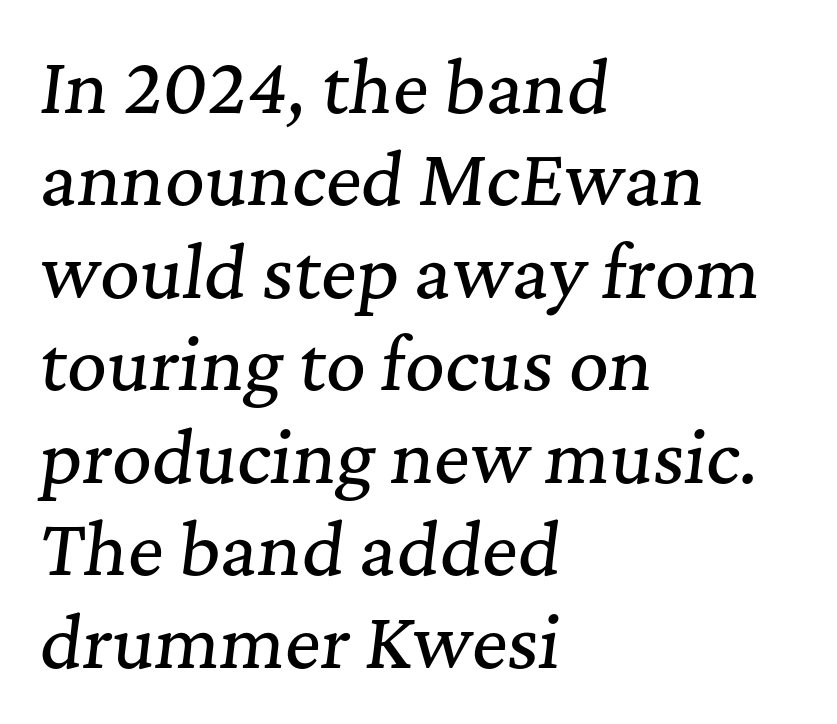
No extra tracking has been applied to these lines. Line beginnings align vertically; line endings do not. Think of a printed novel: that variable character pitch is what you see here. The designer left line spacing at the default.
